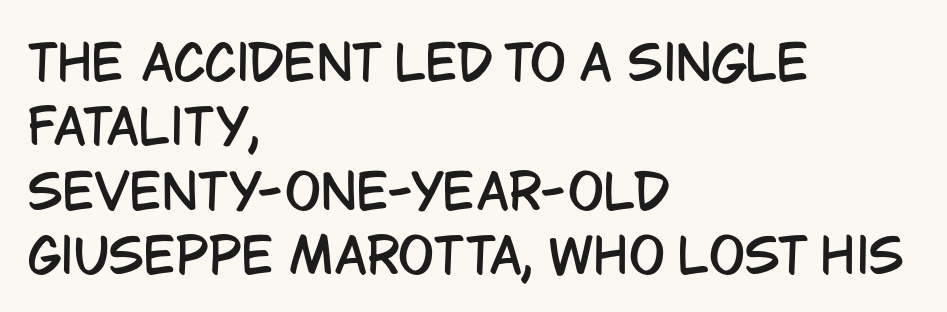
Q: Is the text italic (slanted)? A: No, it is upright.
Q: Is the typeface a serif or a sans-serif typeface? A: Sans-serif.
Q: Is the text underlined? A: No.
Q: How is the paragraph aligned? A: Left-aligned.
Q: Is the spacing between letters normal or unusually wide? A: Normal.
Q: Is the spacing between lines tight, normal or loose? A: Normal.
Q: Width (condensed, normal, or wide)? A: Condensed.
Q: Stroke contrast? A: Low.
Q: x-height? A: Large.
Q: Monospaced? A: No.
